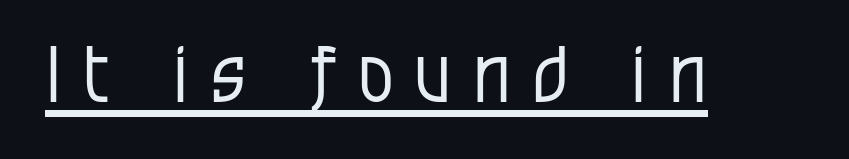
{"serif": "no", "italic": "no", "bold": "no", "weight": "regular", "width": "condensed", "stroke_contrast": "low", "x_height": "large", "monospaced": "no", "underline": "yes", "letter_spacing": "wide", "letter_spacing_em": 0.28, "glyph_px": 78}
